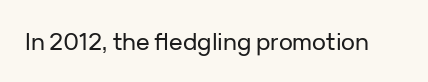
Q: Is the text italic (slanted)? A: No, it is upright.
Q: Is the text underlined? A: No.
Q: Is the spacing between letters normal or unusually wide? A: Normal.
